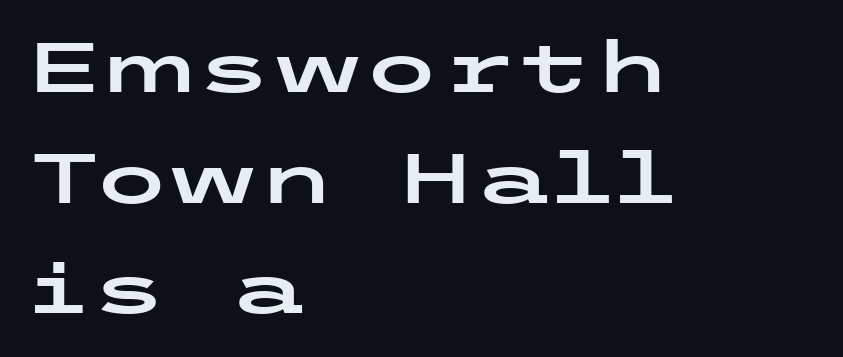
{"serif": "no", "italic": "no", "width": "wide", "stroke_contrast": "low", "x_height": "medium", "underline": "no", "align": "left", "line_spacing": "normal", "line_spacing_ratio": 1.58, "letter_spacing": "normal", "letter_spacing_em": 0.0, "glyph_px": 70}
